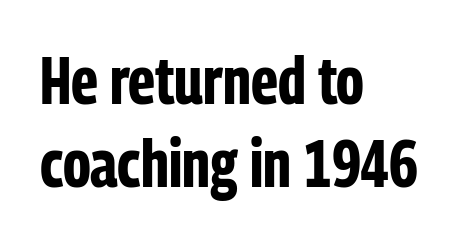
The block of text has a typical density, with ordinary space between rows. In terms of letterspacing, this is plain default setting. Characters remain perfectly vertical along every line. Horizontally, the lines are justified to the leading edge only.
